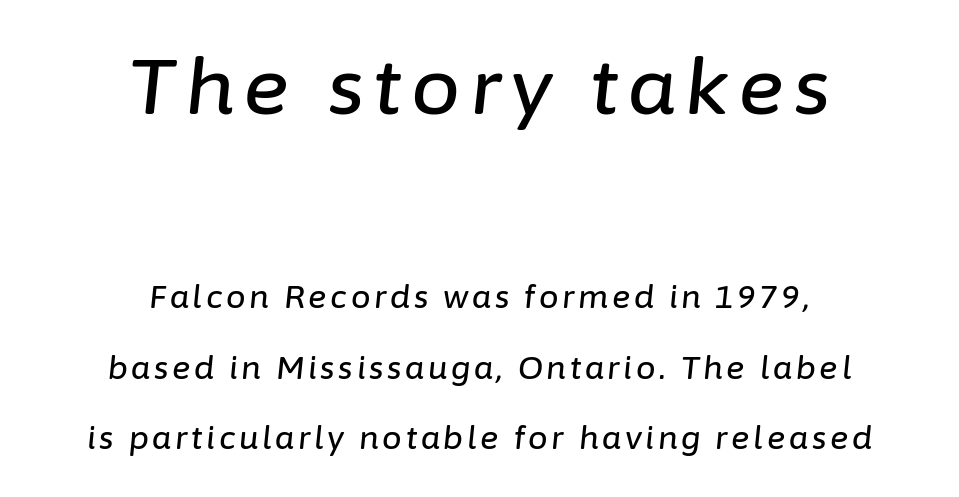
{"italic": "yes", "lean": "right", "slant_degrees": 6, "width": "normal", "stroke_contrast": "low", "x_height": "medium", "monospaced": "no", "underline": "no", "align": "center", "line_spacing": "loose", "line_spacing_ratio": 2.27, "larger_block": "first", "size_ratio": 2.52, "glyph_px": 78}
